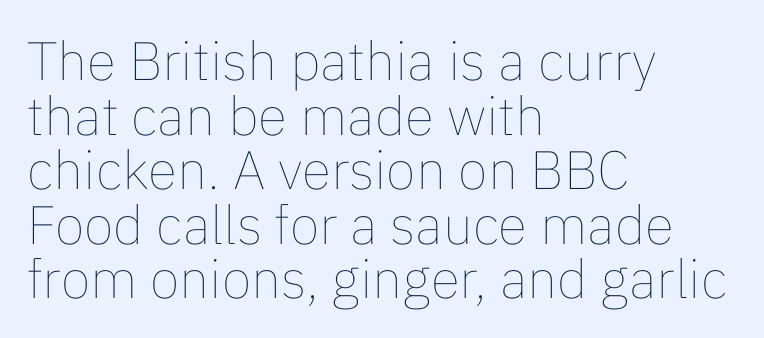
Spacing verdict: proportional, widths tailored to each character. This rendering leaves character spacing at its baseline value. Tall strokes in this sample are plumb rather than angled. The leading is snug, giving the passage a crowded texture. Descenders hang freely into open space. Bold? No — there's no thickening of the strokes.
